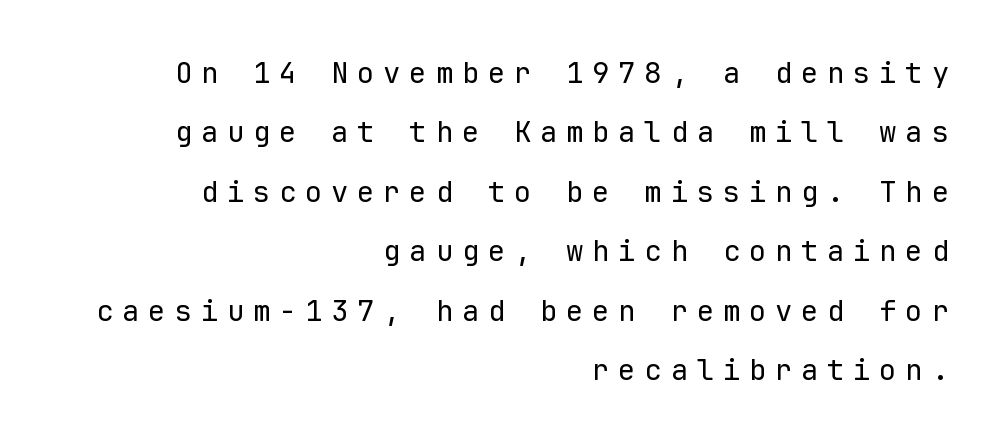
{"serif": "no", "italic": "no", "bold": "no", "weight": "regular", "width": "normal", "stroke_contrast": "low", "x_height": "medium", "monospaced": "yes", "underline": "no", "align": "right", "line_spacing": "loose", "line_spacing_ratio": 2.05, "letter_spacing": "wide", "letter_spacing_em": 0.3, "glyph_px": 29}
